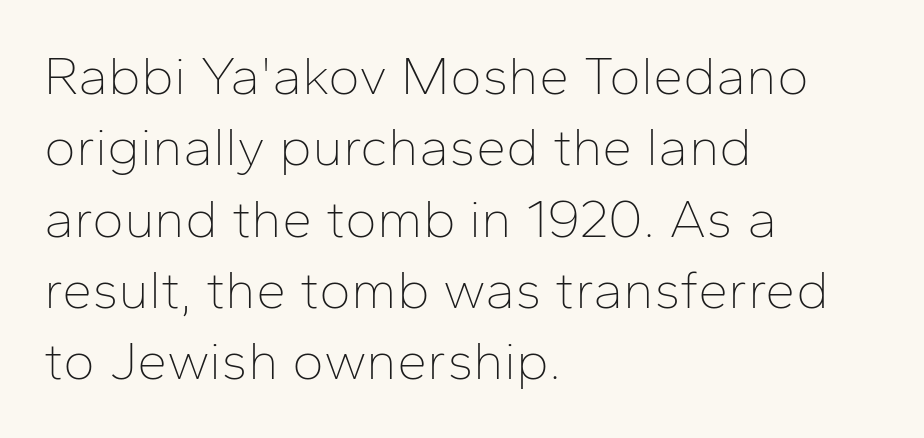
Honestly, there is no underline to notice here at all. Varying glyph widths throughout — classic text-font behaviour. Leading: standard. The letterforms sit at book weight or below.
